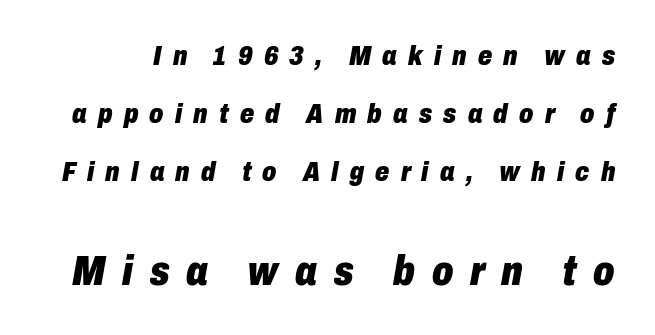
Does the lettering tilt? It does — this is italic. The words here are not underlined. Baseline-to-baseline distance is far greater than the letter height. Heft: maximum for text — a bold.
